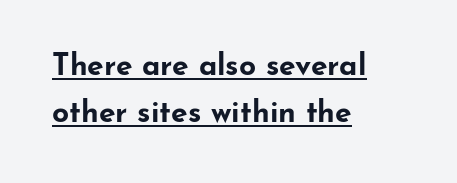
Q: Is the text bold? A: Yes.
Q: Is the text italic (slanted)? A: No, it is upright.
Q: Is the typeface a serif or a sans-serif typeface? A: Sans-serif.
Q: Is the text underlined? A: Yes.
Q: How is the paragraph aligned? A: Left-aligned.
Q: Is the spacing between letters normal or unusually wide? A: Normal.
Q: Is the spacing between lines tight, normal or loose? A: Normal.
Q: Width (condensed, normal, or wide)? A: Wide.
Q: Stroke contrast? A: Low.
Q: x-height? A: Small.
Q: Monospaced? A: No.
